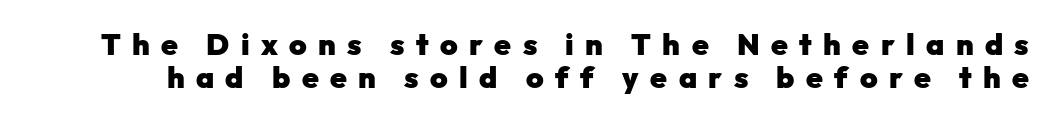
Regarding serifs, this sample does without them. Is this a fixed-width face? No — the glyphs have proportional, varying widths. The horizontal fit of the characters is loose and conspicuously gappy. The space between consecutive lines is stingy. The lettering holds an erect, upright posture throughout. The foot of each line stays bare and open.
